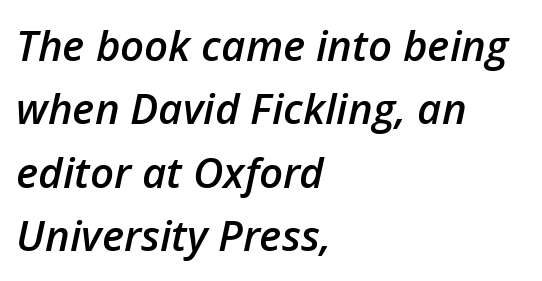
The image shows 42 px semibold type, italic (leaning right); set left-aligned, normal line spacing (1.51x), normal letter spacing, not underlined; low stroke contrast and a medium x-height.
